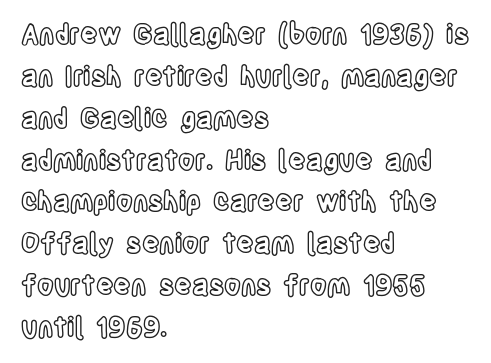
Q: Is the text italic (slanted)? A: No, it is upright.
Q: Is the text underlined? A: No.
Q: How is the paragraph aligned? A: Left-aligned.
Q: Is the spacing between letters normal or unusually wide? A: Normal.
Q: Is the spacing between lines tight, normal or loose? A: Normal.
